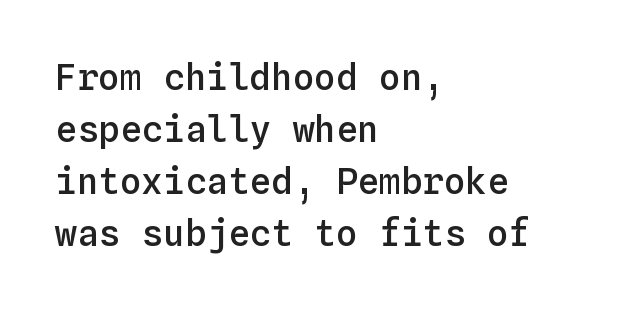
The image shows 36 px semibold type, upright, monospaced; set left-aligned, normal line spacing (1.44x), normal letter spacing, not underlined; low stroke contrast and a medium x-height.
